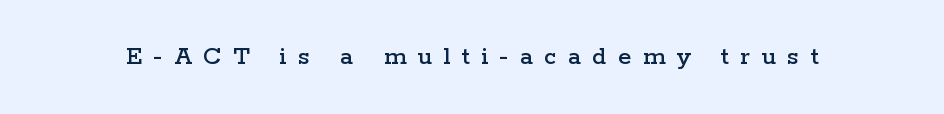
The image shows 27 px text type, upright; set unusually wide letter spacing (+0.42 em), not underlined.
